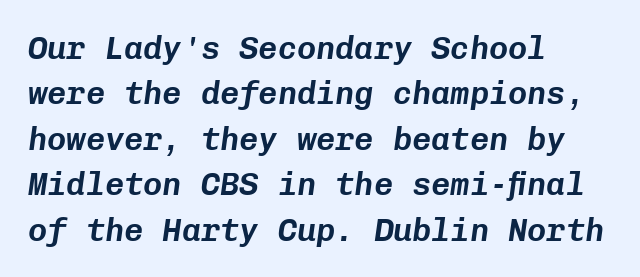
Q: Is the text italic (slanted)? A: Yes, it leans right by about 8 degrees.
Q: Is the text underlined? A: No.
Q: How is the paragraph aligned? A: Left-aligned.
Q: Is the spacing between letters normal or unusually wide? A: Normal.
Q: Is the spacing between lines tight, normal or loose? A: Normal.
Q: Width (condensed, normal, or wide)? A: Normal.
Q: Stroke contrast? A: Low.
Q: x-height? A: Medium.
Q: Monospaced? A: Yes.
